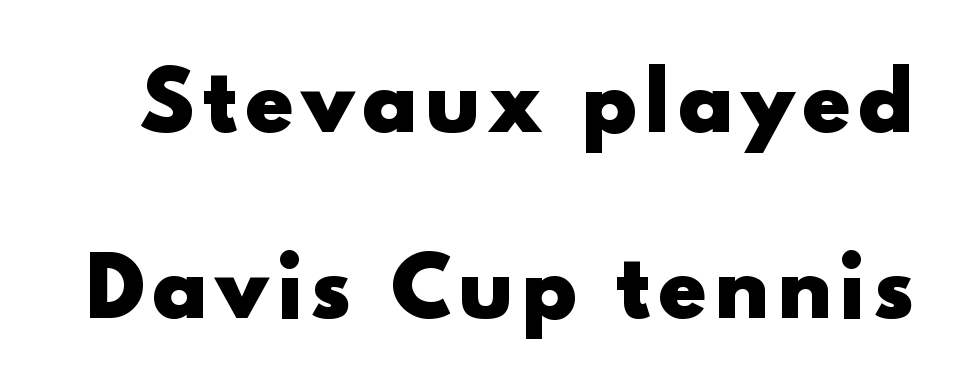
Q: Is the text bold? A: Yes.
Q: Is the text italic (slanted)? A: No, it is upright.
Q: Is the typeface a serif or a sans-serif typeface? A: Sans-serif.
Q: Is the text underlined? A: No.
Q: Is the spacing between lines tight, normal or loose? A: Loose.
Q: Width (condensed, normal, or wide)? A: Normal.
Q: x-height? A: Small.
Q: Monospaced? A: No.
